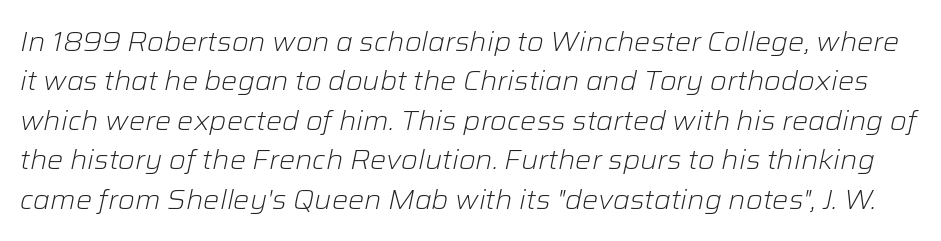
{"italic": "yes", "lean": "right", "slant_degrees": 12, "bold": "no", "underline": "no", "line_spacing": "normal", "line_spacing_ratio": 1.46, "letter_spacing": "normal", "letter_spacing_em": 0.0, "glyph_px": 27}
